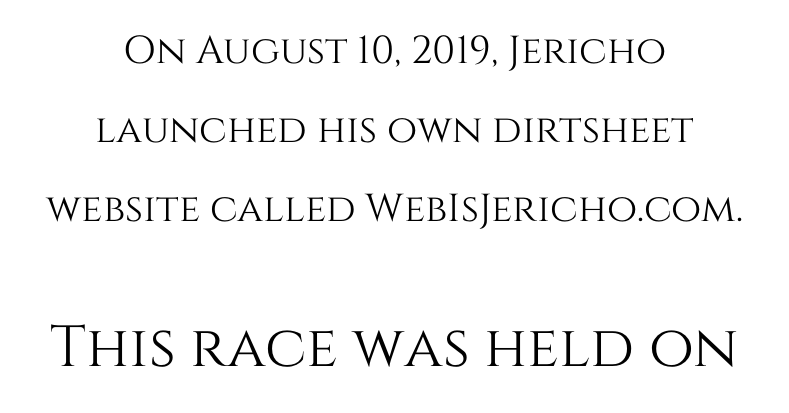
Does the lettering tilt? It doesn't — this is upright. One-word summary of the alignment: center. The letters in the lower block stand taller than those in the block above. The face used here is proportionally spaced, like ordinary book or web type. Letter spacing: default. Unmarked baselines from the first word to the last.
